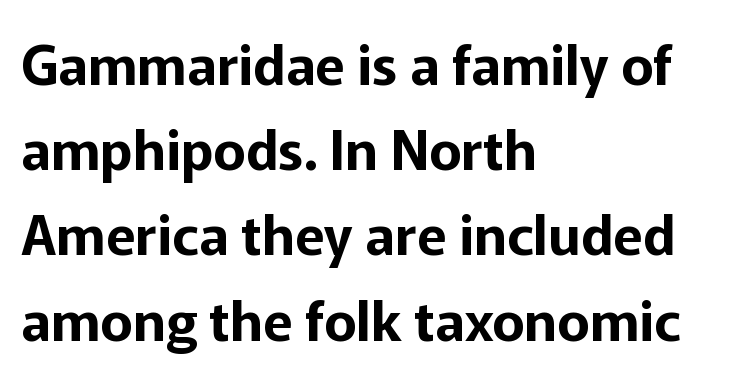
Do the characters align in a grid? No, the font is proportional. Style check: upright. Reading down the block, your eye returns to a fixed left position each line. Anything drawn beneath the words? Only blank space. This sample uses a sans-serif face.
